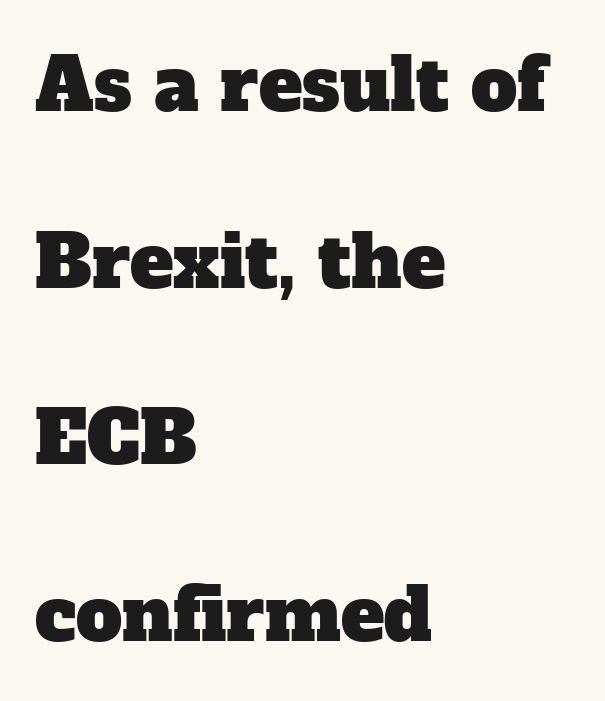
The image shows 73 px serif type; set left-aligned, loose line spacing (2.42x), normal letter spacing, not underlined; low stroke contrast and a medium x-height.
